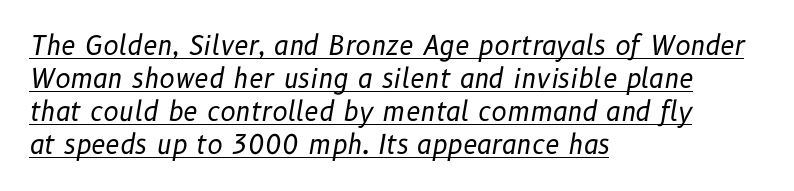
The image shows 26 px text type, italic (leaning right); set left-aligned, normal line spacing (1.27x), normal letter spacing, underlined.
